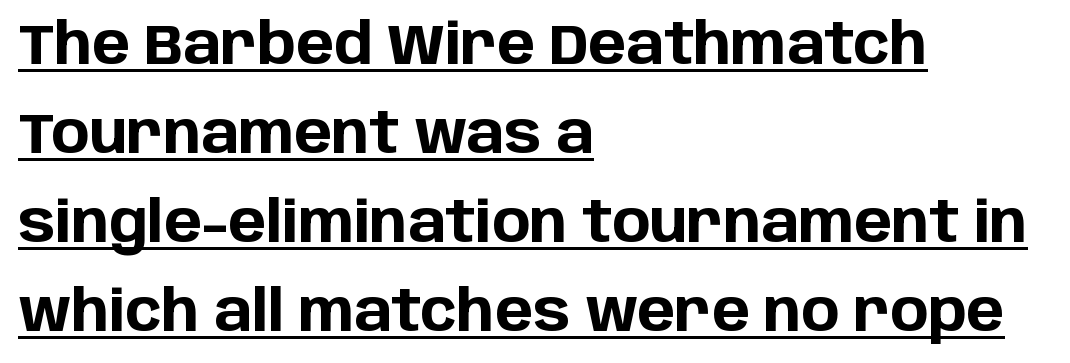
Q: Is the text bold? A: Yes.
Q: Is the text italic (slanted)? A: No, it is upright.
Q: Is the typeface a serif or a sans-serif typeface? A: Sans-serif.
Q: Is the text underlined? A: Yes.
Q: How is the paragraph aligned? A: Left-aligned.
Q: Is the spacing between letters normal or unusually wide? A: Normal.
Q: Is the spacing between lines tight, normal or loose? A: Normal.
Q: Width (condensed, normal, or wide)? A: Normal.
Q: Stroke contrast? A: Low.
Q: x-height? A: Large.
Q: Monospaced? A: No.
